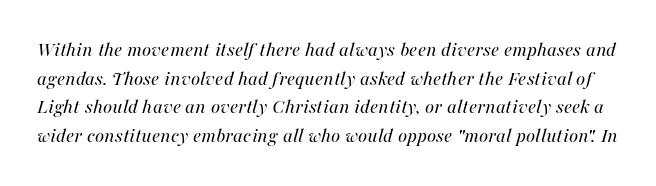
{"italic": "yes", "lean": "right", "slant_degrees": 16, "bold": "no", "underline": "no", "line_spacing": "normal", "line_spacing_ratio": 1.36, "letter_spacing": "normal", "letter_spacing_em": 0.0, "glyph_px": 21}
